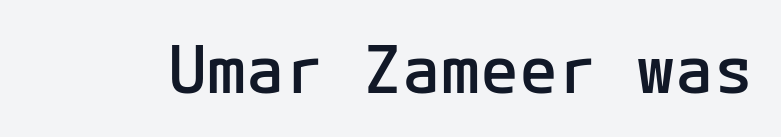
Q: Is the text bold? A: Semi-bold.
Q: Is the text italic (slanted)? A: No, it is upright.
Q: Is the typeface a serif or a sans-serif typeface? A: Sans-serif.
Q: Is the text underlined? A: No.
Q: Is the spacing between letters normal or unusually wide? A: Normal.
Q: Width (condensed, normal, or wide)? A: Normal.
Q: Stroke contrast? A: Low.
Q: x-height? A: Medium.
